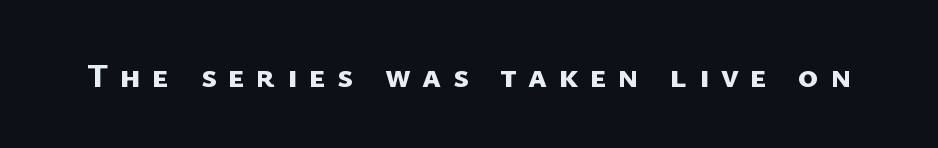
You could not count columns in this text — the font is proportionally spaced. To sum up the face: it is a sans, with no serifs. The sample has been set heavy, in full bold. Honestly, the letter spacing is so wide it's the main thing you notice. Type without underlining.
